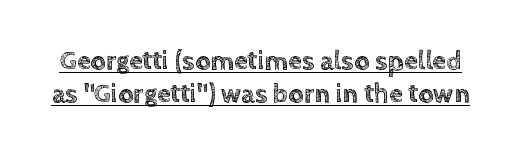
{"italic": "no", "underline": "yes", "line_spacing_ratio": 1.23, "letter_spacing": "normal", "letter_spacing_em": 0.0, "glyph_px": 27}
